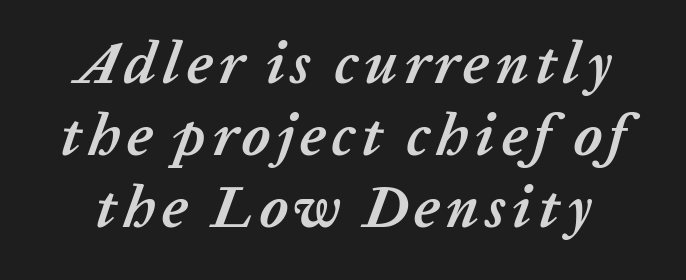
{"italic": "yes", "lean": "right", "slant_degrees": 20, "bold": "yes", "weight": "semibold", "width": "normal", "stroke_contrast": "low", "x_height": "medium", "monospaced": "no", "underline": "no", "line_spacing_ratio": 1.22, "glyph_px": 59}
